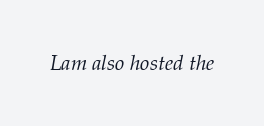
{"italic": "yes", "lean": "right", "slant_degrees": 12, "bold": "no", "underline": "no", "letter_spacing": "normal", "letter_spacing_em": 0.0, "glyph_px": 21}
